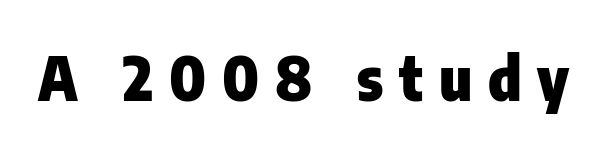
Q: Is the text bold? A: Yes.
Q: Is the text italic (slanted)? A: No, it is upright.
Q: Is the typeface a serif or a sans-serif typeface? A: Sans-serif.
Q: Is the text underlined? A: No.
Q: Is the spacing between letters normal or unusually wide? A: Unusually wide.
Q: Width (condensed, normal, or wide)? A: Condensed.
Q: Stroke contrast? A: Low.
Q: x-height? A: Medium.
Q: Monospaced? A: No.
